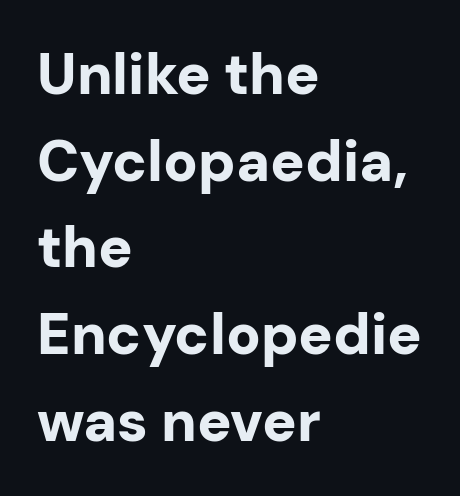
Q: Is the text bold? A: Yes.
Q: Is the text italic (slanted)? A: No, it is upright.
Q: Is the typeface a serif or a sans-serif typeface? A: Sans-serif.
Q: Is the text underlined? A: No.
Q: How is the paragraph aligned? A: Left-aligned.
Q: Is the spacing between letters normal or unusually wide? A: Normal.
Q: Is the spacing between lines tight, normal or loose? A: Normal.
Q: Width (condensed, normal, or wide)? A: Normal.
Q: Stroke contrast? A: Low.
Q: x-height? A: Medium.
Q: Monospaced? A: No.
